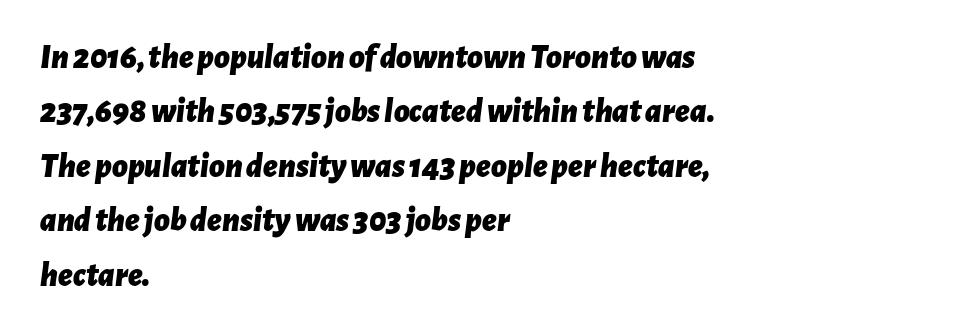
The image shows 34 px bold type, italic (leaning right); set left-aligned, normal line spacing (1.6x), normal letter spacing, not underlined; low stroke contrast and a medium x-height.
